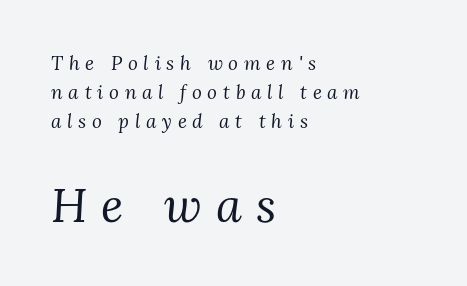
The image shows 47 px regular-weight serif type, italic (leaning right); set left-aligned, normal line spacing (1.53x), unusually wide letter spacing (+0.3 em), not underlined; the second (bottom) block is 2.47x larger; medium stroke contrast and a medium x-height.
